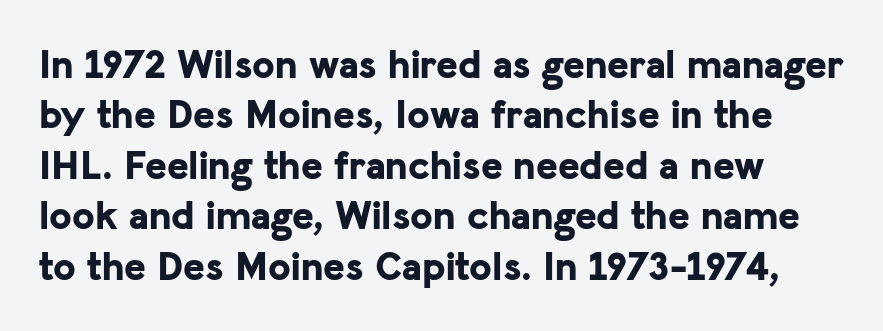
Words appear dense and cohesive because spacing is normal. Unlike a traditional serif, this face leaves its strokes unadorned. Proportional: the letters do not fall into vertical columns. The specimen omits any rule beneath the text block's lines.
